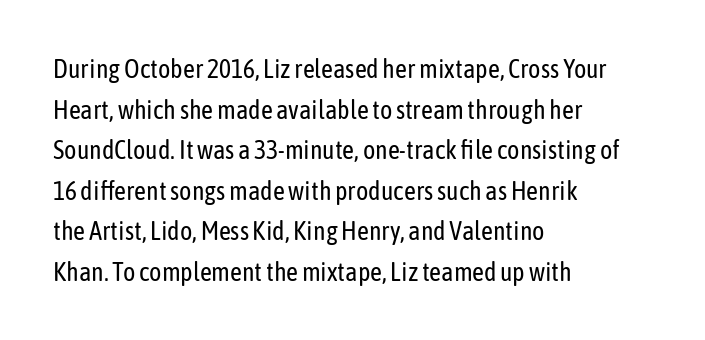
Q: Is the text bold? A: No.
Q: Is the text italic (slanted)? A: No, it is upright.
Q: Is the text underlined? A: No.
Q: How is the paragraph aligned? A: Left-aligned.
Q: Is the spacing between letters normal or unusually wide? A: Normal.
Q: Is the spacing between lines tight, normal or loose? A: Normal.
